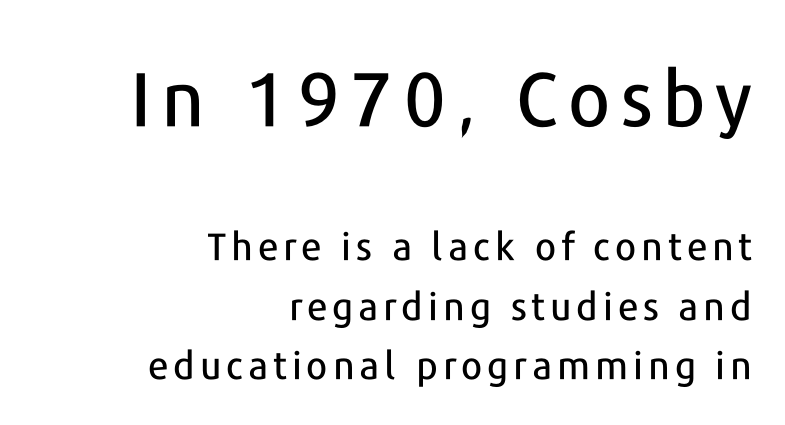
The image shows 76 px sans-serif type, upright; set right-aligned, normal line spacing (1.57x), not underlined; the first (top) block is 2.0x larger; low stroke contrast and a medium x-height.
